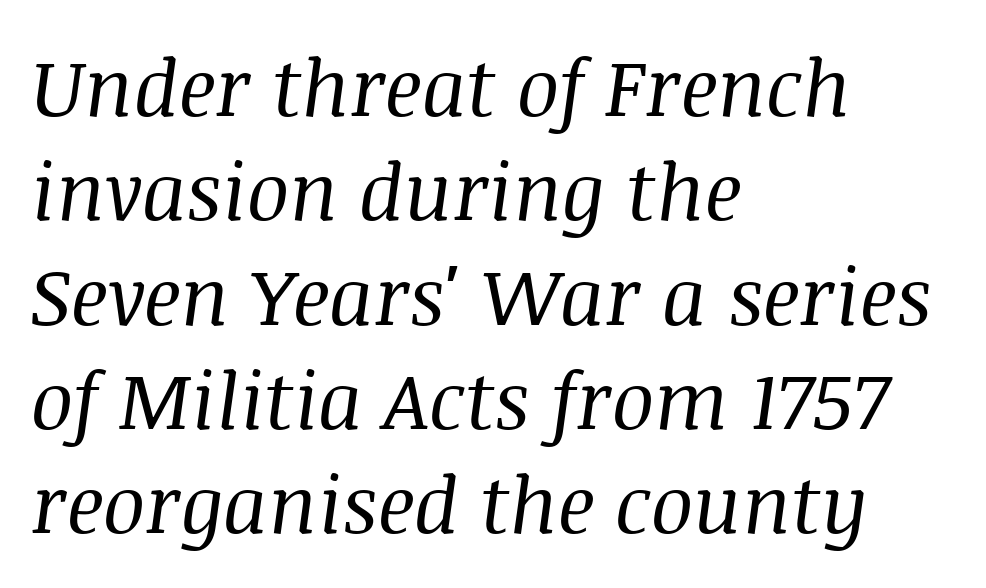
Q: Is the text bold? A: No.
Q: Is the text italic (slanted)? A: Yes, it leans right by about 8 degrees.
Q: Is the typeface a serif or a sans-serif typeface? A: Serif.
Q: Is the text underlined? A: No.
Q: How is the paragraph aligned? A: Left-aligned.
Q: Is the spacing between letters normal or unusually wide? A: Normal.
Q: Is the spacing between lines tight, normal or loose? A: Normal.
Q: Width (condensed, normal, or wide)? A: Normal.
Q: Stroke contrast? A: Medium.
Q: x-height? A: Large.
Q: Monospaced? A: No.
